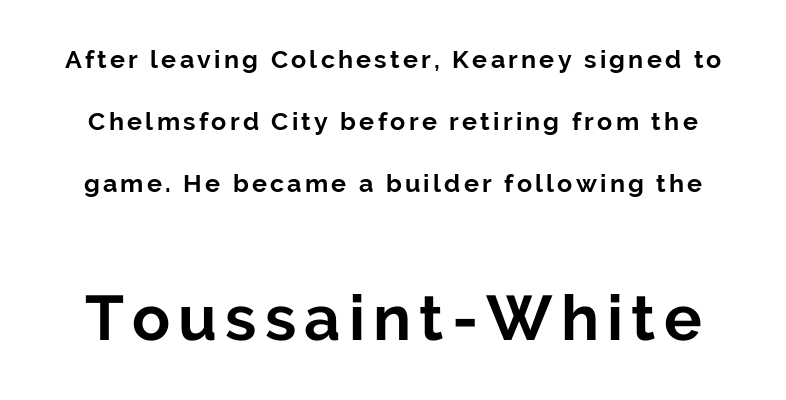
Q: Is the text bold? A: Yes.
Q: Is the text italic (slanted)? A: No, it is upright.
Q: Is the typeface a serif or a sans-serif typeface? A: Sans-serif.
Q: Is the text underlined? A: No.
Q: Is the spacing between lines tight, normal or loose? A: Loose.
Q: Which block of text is set in a larger size, the first (top) or the second (bottom)? A: The second (bottom) one.
Q: Width (condensed, normal, or wide)? A: Normal.
Q: Stroke contrast? A: Low.
Q: x-height? A: Medium.
Q: Monospaced? A: No.
